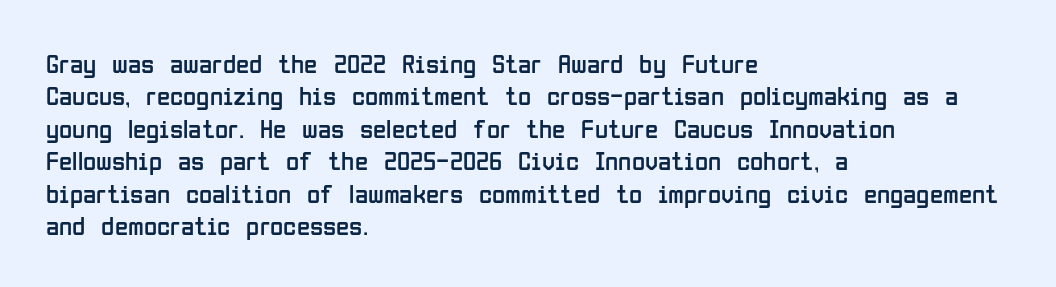
The image shows 27 px text type, upright; set left-aligned, line spacing 1.2x, normal letter spacing, not underlined.
